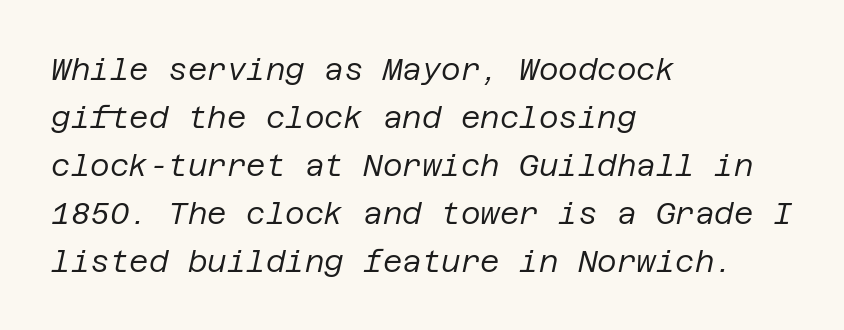
The image shows 30 px regular-weight type, italic (leaning right); set left-aligned, normal line spacing (1.6x), normal letter spacing, not underlined; low stroke contrast and a large x-height.
